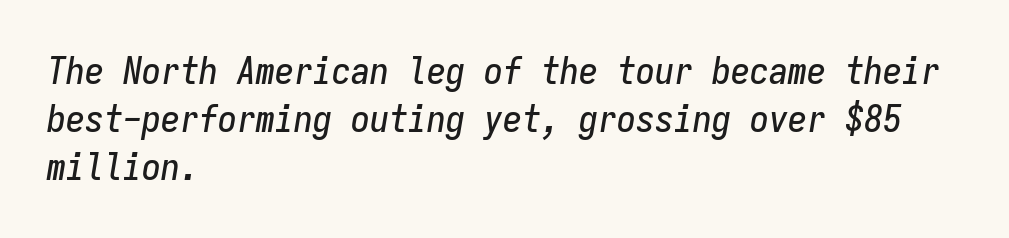
The image shows 38 px condensed type, italic (leaning right), monospaced; set left-aligned, normal line spacing (1.26x), normal letter spacing, not underlined; low stroke contrast and a medium x-height.
